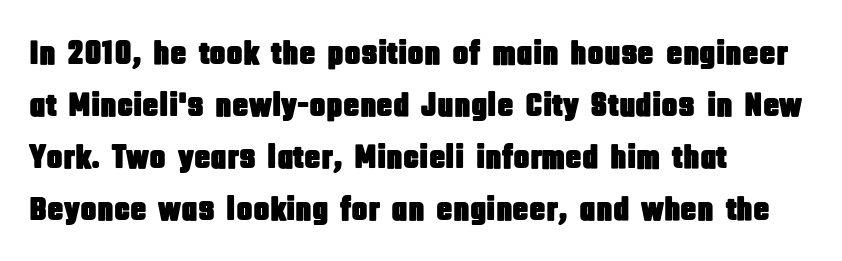
The image shows 34 px condensed sans-serif type, upright; set left-aligned, normal line spacing (1.53x), normal letter spacing, not underlined; low stroke contrast and a large x-height.
